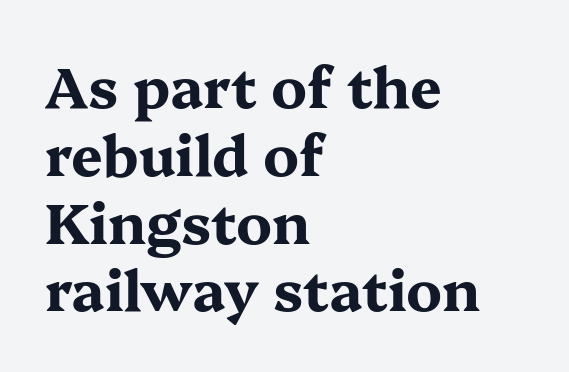
{"serif": "yes", "italic": "no", "bold": "yes", "weight": "bold", "width": "wide", "stroke_contrast": "medium", "x_height": "medium", "monospaced": "no", "underline": "no", "align": "left", "line_spacing_ratio": 1.21, "letter_spacing": "normal", "letter_spacing_em": 0.0, "glyph_px": 56}
